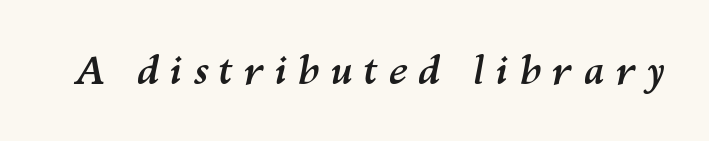
Q: Is the text bold? A: Yes.
Q: Is the text italic (slanted)? A: Yes, it leans right by about 10 degrees.
Q: Is the text underlined? A: No.
Q: Is the spacing between letters normal or unusually wide? A: Unusually wide.
Q: Width (condensed, normal, or wide)? A: Normal.
Q: Stroke contrast? A: Medium.
Q: x-height? A: Medium.
Q: Monospaced? A: No.
